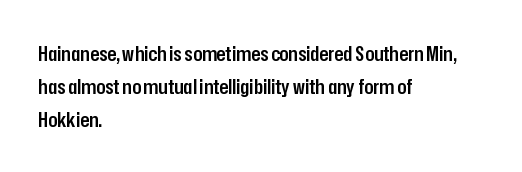
Q: Is the text bold? A: Semi-bold.
Q: Is the text italic (slanted)? A: No, it is upright.
Q: Is the text underlined? A: No.
Q: How is the paragraph aligned? A: Left-aligned.
Q: Is the spacing between letters normal or unusually wide? A: Normal.
Q: Is the spacing between lines tight, normal or loose? A: Normal.
